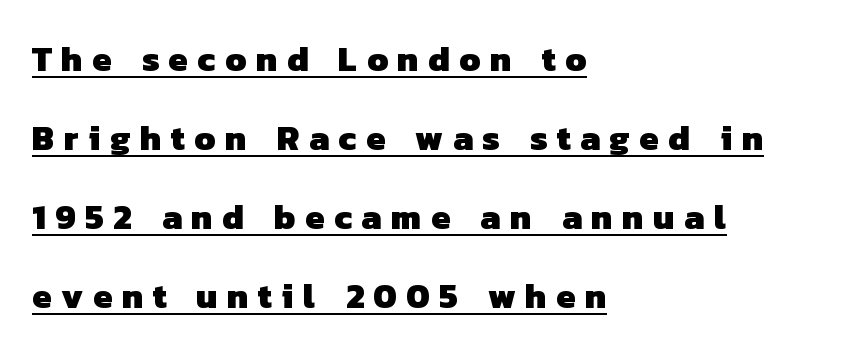
Q: Is the text bold? A: Yes.
Q: Is the typeface a serif or a sans-serif typeface? A: Sans-serif.
Q: Is the text underlined? A: Yes.
Q: How is the paragraph aligned? A: Left-aligned.
Q: Is the spacing between letters normal or unusually wide? A: Unusually wide.
Q: Is the spacing between lines tight, normal or loose? A: Loose.
Q: Width (condensed, normal, or wide)? A: Normal.
Q: Stroke contrast? A: Low.
Q: x-height? A: Medium.
Q: Monospaced? A: No.
